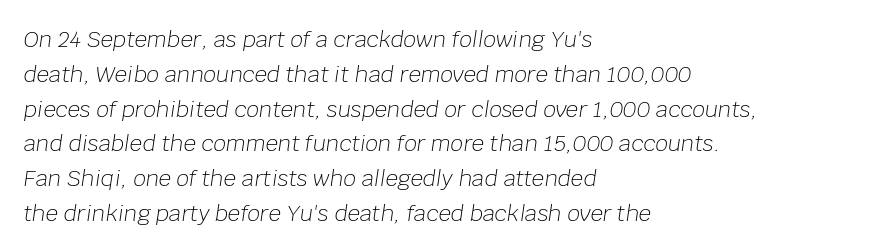
The text carries the slant typical of an italic or oblique font. The compositor pushed each line to the left boundary. The foot of each line stays bare and open. The weight would be labelled regular, book, light, or lighter still. What's the leading like? Ordinary, nothing unusual.
